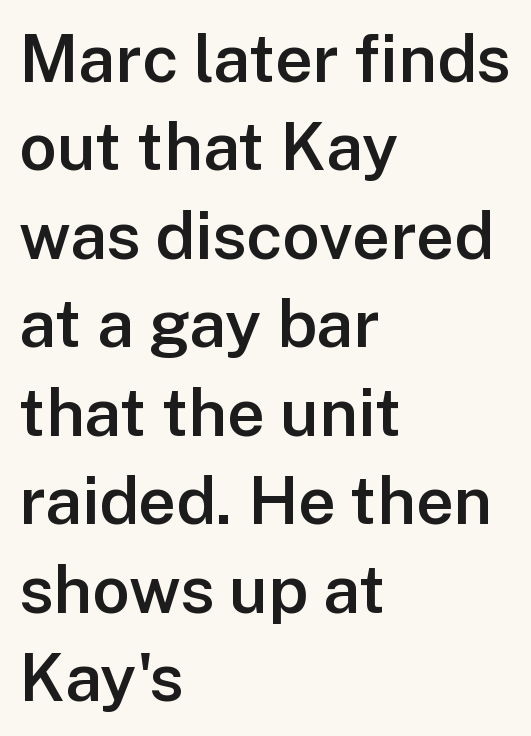
{"serif": "no", "italic": "no", "bold": "semi", "weight": "semibold", "width": "normal", "stroke_contrast": "low", "x_height": "medium", "monospaced": "no", "underline": "no", "align": "left", "line_spacing": "normal", "line_spacing_ratio": 1.34, "letter_spacing": "normal", "letter_spacing_em": 0.0, "glyph_px": 66}
